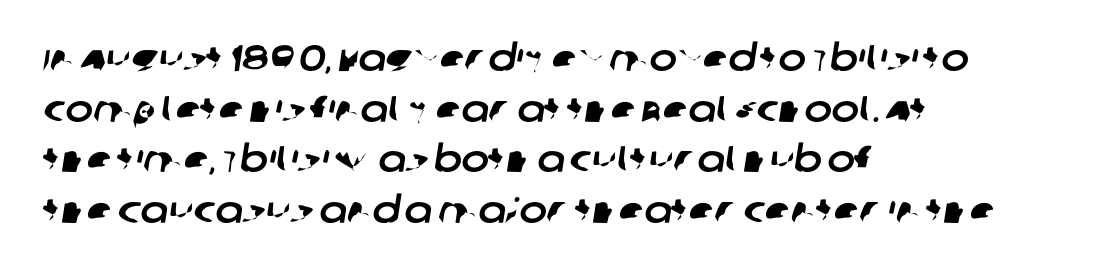
The image shows 37 px sans-serif type; set left-aligned, normal line spacing (1.37x), normal letter spacing, not underlined; low stroke contrast and a large x-height.
